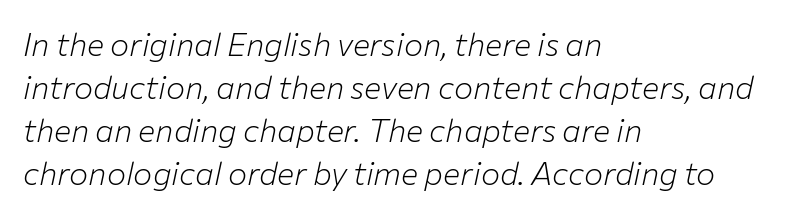
The lines are quadded left. The face used here is rendered with its standard letterfit. The whole block is typeset with a tilt. A typesetter would call this proportional, since set widths differ per character. Each stroke keeps to a modest, everyday thickness or less.
